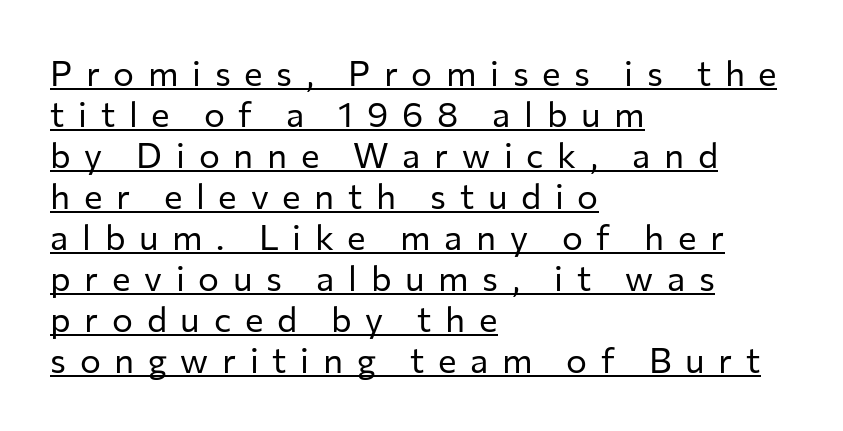
The typeface has the unassuming heft of standard copy or less. This sample has the flowing, uneven cadence of proportional lettering. The letters are spread apart with noticeably loose tracking. Honestly, the underline is the first thing you notice here.
